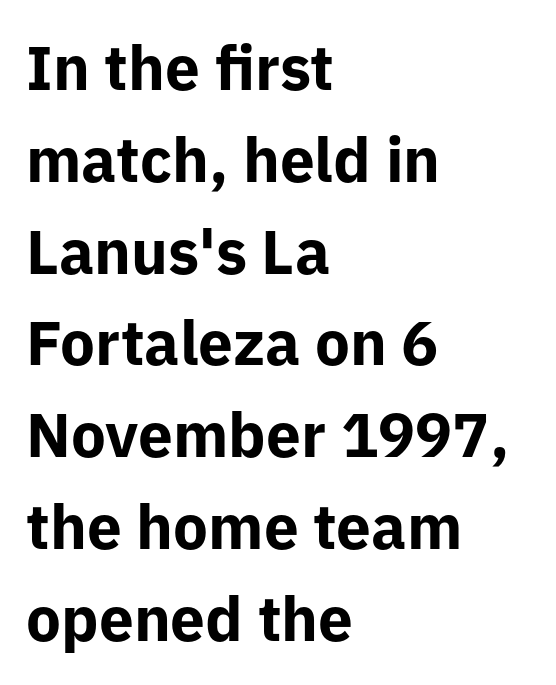
{"serif": "no", "italic": "no", "bold": "yes", "weight": "bold", "width": "normal", "stroke_contrast": "low", "x_height": "medium", "monospaced": "no", "underline": "no", "align": "left", "line_spacing": "normal", "line_spacing_ratio": 1.48, "letter_spacing": "normal", "letter_spacing_em": 0.0, "glyph_px": 62}
